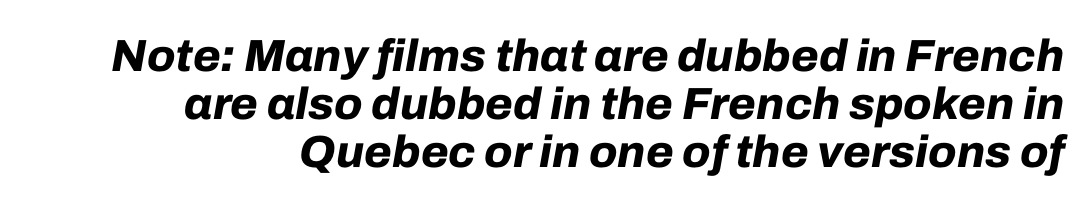
{"italic": "yes", "lean": "right", "slant_degrees": 10, "bold": "yes", "weight": "bold", "width": "normal", "stroke_contrast": "low", "x_height": "medium", "monospaced": "no", "underline": "no", "align": "right", "line_spacing": "tight", "line_spacing_ratio": 1.07, "letter_spacing": "normal", "letter_spacing_em": 0.0, "glyph_px": 45}
